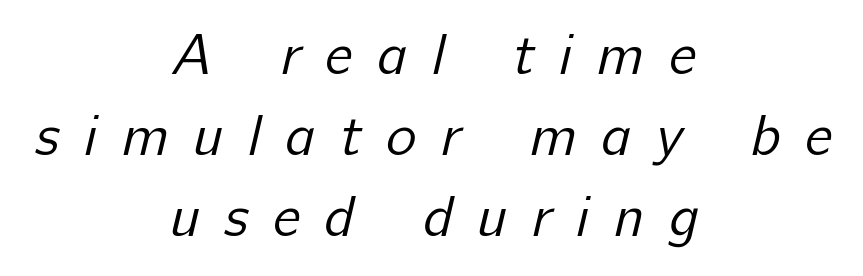
The characters display no serif detailing; their extremities are plain. The strokes are not fattened; the text isn't bold. Caption: expanded tracking, letters set apart. The compositor balanced each line on the midline.
